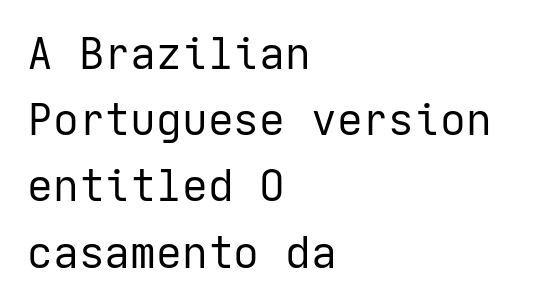
Leading: standard. Upright lettering throughout. Notice how the passage keeps a crisp vertical edge on the left only. A quiet, ordinary-to-light weight characterises the typeface. Grotesque or geometric, the face here clearly has no serifs.
